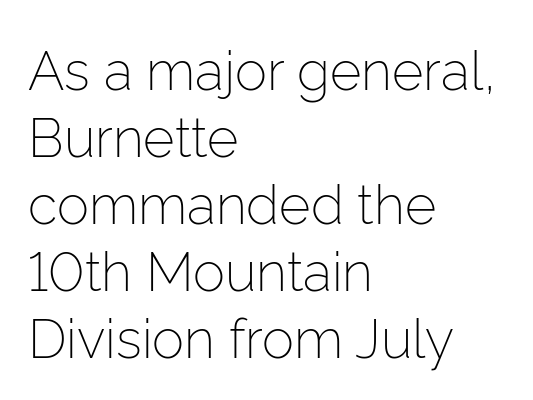
Q: Is the text bold? A: No.
Q: Is the text italic (slanted)? A: No, it is upright.
Q: Is the typeface a serif or a sans-serif typeface? A: Sans-serif.
Q: Is the text underlined? A: No.
Q: How is the paragraph aligned? A: Left-aligned.
Q: Is the spacing between letters normal or unusually wide? A: Normal.
Q: Width (condensed, normal, or wide)? A: Normal.
Q: Stroke contrast? A: Low.
Q: x-height? A: Medium.
Q: Monospaced? A: No.
